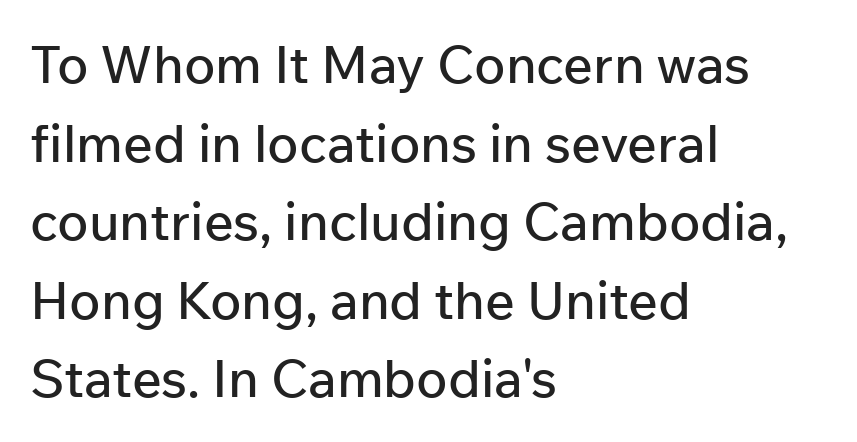
The image shows 52 px sans-serif type, upright; set left-aligned, normal line spacing (1.51x), normal letter spacing, not underlined; low stroke contrast and a medium x-height.
